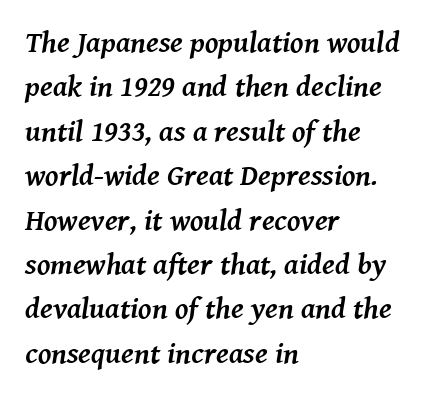
Quick note: italic. In terms of leading, this rendering sits right in the middle. Examine the stroke ends and you'll spot serifs. The specimen omits any rule beneath the text block's lines.
